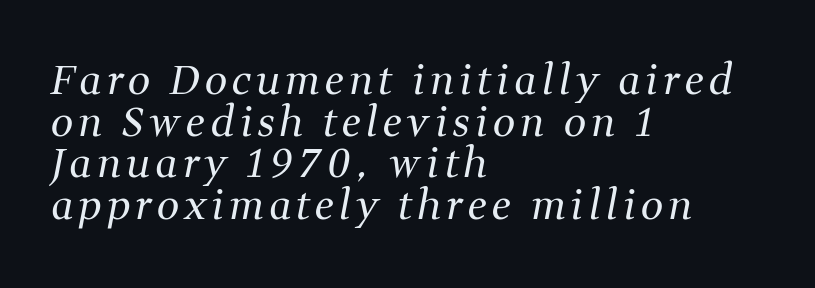
The image shows 40 px regular-weight serif type, italic (leaning right); set left-aligned, tight line spacing (1.04x), not underlined; medium stroke contrast and a medium x-height.
